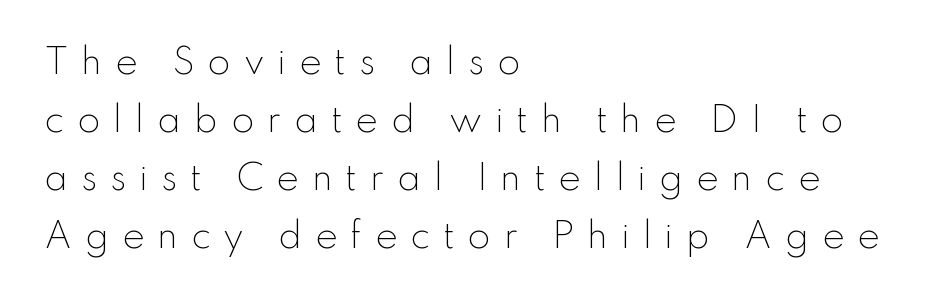
{"serif": "no", "italic": "no", "bold": "no", "weight": "light", "width": "normal", "stroke_contrast": "low", "x_height": "small", "monospaced": "no", "underline": "no", "align": "left", "line_spacing_ratio": 1.71, "letter_spacing": "wide", "letter_spacing_em": 0.37, "glyph_px": 34}
